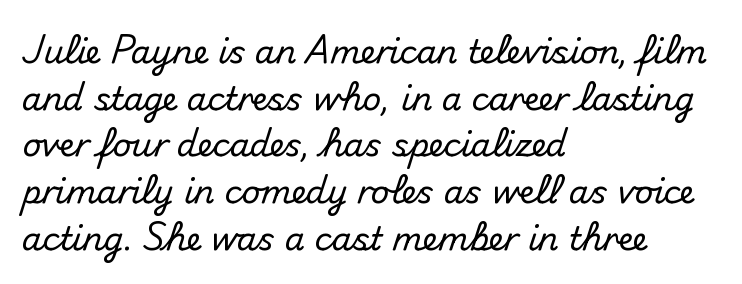
The image shows 32 px sans-serif type; set left-aligned, normal line spacing (1.46x), normal letter spacing, not underlined; medium stroke contrast and a small x-height.
